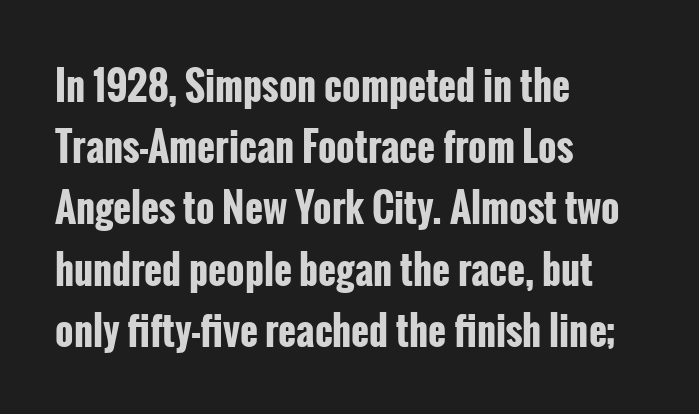
The image shows 39 px bold, condensed sans-serif type, upright; set left-aligned, normal line spacing (1.57x), normal letter spacing, not underlined; low stroke contrast and a medium x-height.
